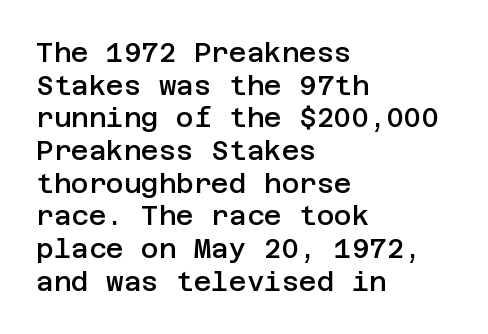
The image shows 27 px text type, upright; set left-aligned, line spacing 1.21x, normal letter spacing, not underlined.
